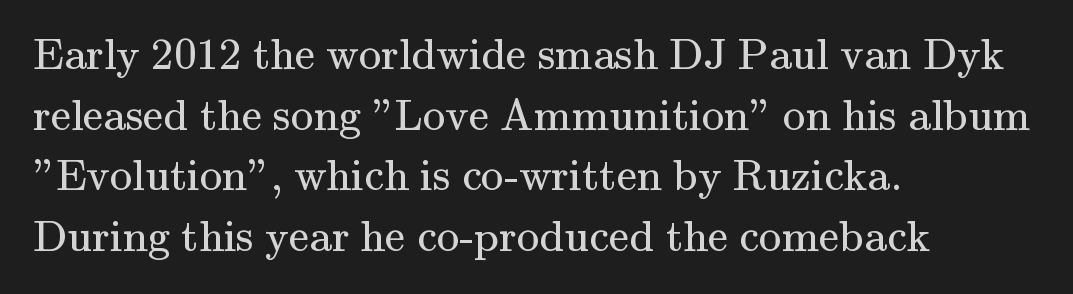
Q: Is the text bold? A: No.
Q: Is the text italic (slanted)? A: No, it is upright.
Q: Is the typeface a serif or a sans-serif typeface? A: Serif.
Q: Is the text underlined? A: No.
Q: How is the paragraph aligned? A: Left-aligned.
Q: Is the spacing between letters normal or unusually wide? A: Normal.
Q: Is the spacing between lines tight, normal or loose? A: Normal.
Q: Width (condensed, normal, or wide)? A: Normal.
Q: Stroke contrast? A: Medium.
Q: x-height? A: Small.
Q: Monospaced? A: No.
